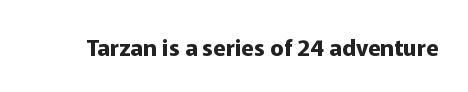
Notice how thick the strokes are: this is what a full bold looks like. In terms of letterspacing, this is plain default setting. The specimen omits any rule beneath the text block's lines. The lettering stays uniformly vertical, giving the passage a roman look.
